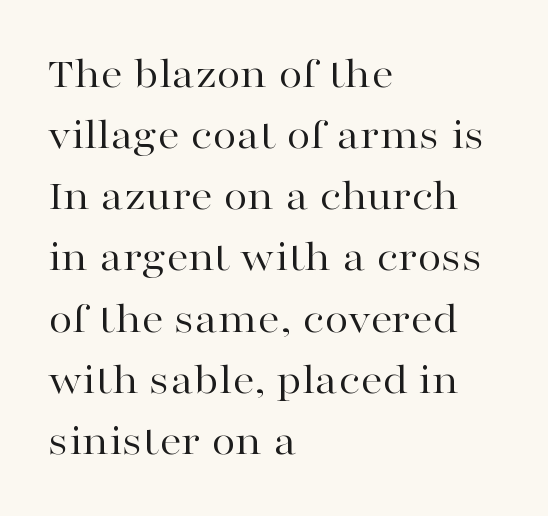
Q: Is the text bold? A: No.
Q: Is the text italic (slanted)? A: No, it is upright.
Q: Is the typeface a serif or a sans-serif typeface? A: Serif.
Q: Is the text underlined? A: No.
Q: How is the paragraph aligned? A: Left-aligned.
Q: Is the spacing between letters normal or unusually wide? A: Normal.
Q: Is the spacing between lines tight, normal or loose? A: Normal.
Q: Width (condensed, normal, or wide)? A: Wide.
Q: Stroke contrast? A: High.
Q: x-height? A: Medium.
Q: Monospaced? A: No.
